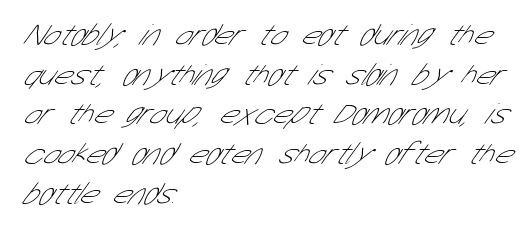
{"serif": "no", "bold": "no", "weight": "thin", "width": "condensed", "stroke_contrast": "low", "x_height": "medium", "monospaced": "no", "underline": "no", "align": "left", "line_spacing": "normal", "line_spacing_ratio": 1.28, "letter_spacing": "normal", "letter_spacing_em": 0.0, "glyph_px": 31}
